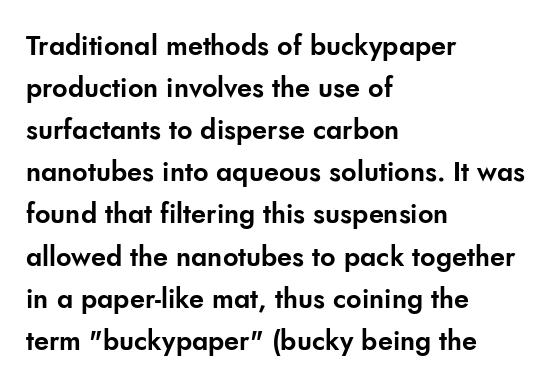
Q: Is the text italic (slanted)? A: No, it is upright.
Q: Is the text underlined? A: No.
Q: How is the paragraph aligned? A: Left-aligned.
Q: Is the spacing between letters normal or unusually wide? A: Normal.
Q: Is the spacing between lines tight, normal or loose? A: Normal.
